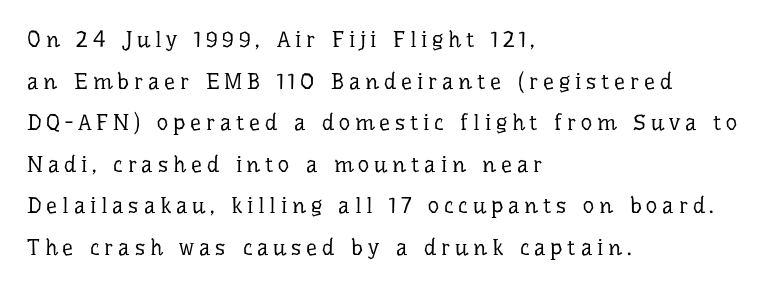
The image shows 22 px text type, upright; set left-aligned, line spacing 1.89x, unusually wide letter spacing (+0.22 em), not underlined.
